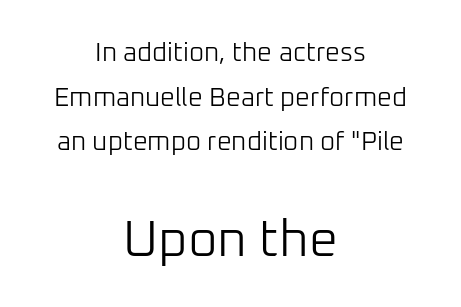
The image shows 51 px light sans-serif type, upright; set centered, line spacing 1.72x, normal letter spacing, not underlined; the second (bottom) block is 1.96x larger; low stroke contrast and a medium x-height.
